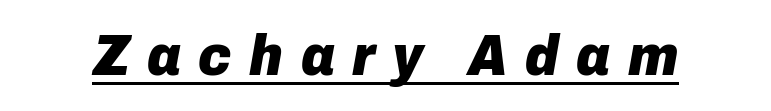
The image shows 57 px heavy type, italic (leaning right); set unusually wide letter spacing (+0.31 em), underlined; low stroke contrast and a medium x-height.
